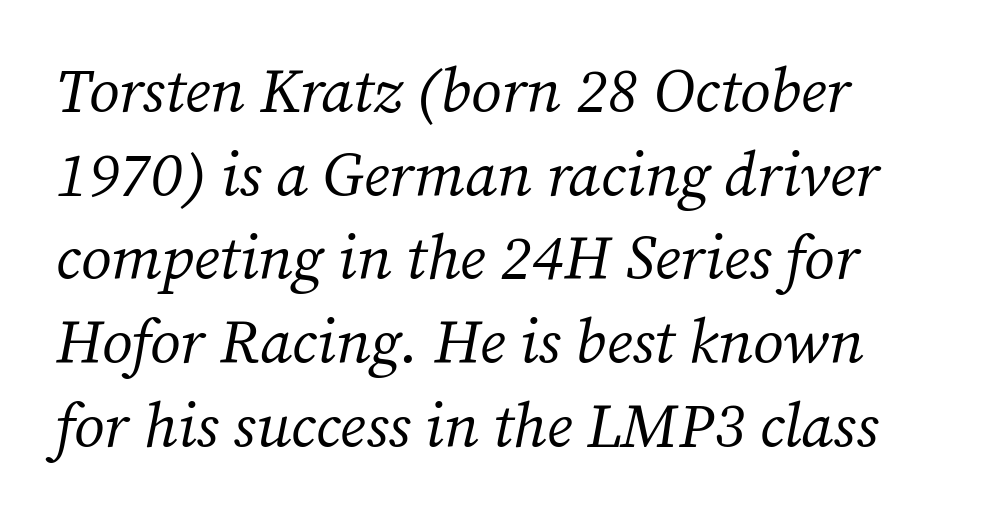
Q: Is the text bold? A: No.
Q: Is the text italic (slanted)? A: Yes, it leans right by about 12 degrees.
Q: Is the typeface a serif or a sans-serif typeface? A: Serif.
Q: Is the text underlined? A: No.
Q: Is the spacing between letters normal or unusually wide? A: Normal.
Q: Is the spacing between lines tight, normal or loose? A: Normal.
Q: Width (condensed, normal, or wide)? A: Normal.
Q: Stroke contrast? A: Medium.
Q: x-height? A: Medium.
Q: Monospaced? A: No.
